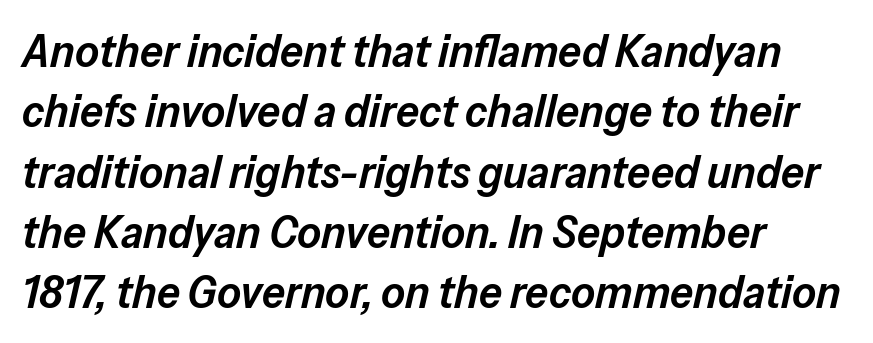
The image shows 46 px semibold type, italic (leaning right); set left-aligned, normal line spacing (1.31x), normal letter spacing, not underlined; low stroke contrast and a medium x-height.
